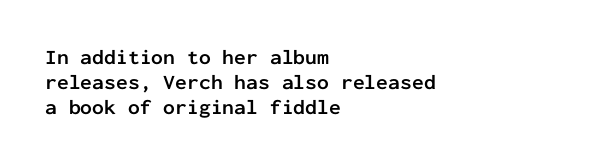
Anything drawn beneath the words? Only blank space. Typesetter's note: full bold, strokes at maximum text heaviness. Each line starts at the same left margin while the right side varies. What stands out about the letter spacing? Nothing — it is the standard amount. Every character sits straight up, as roman type does.
